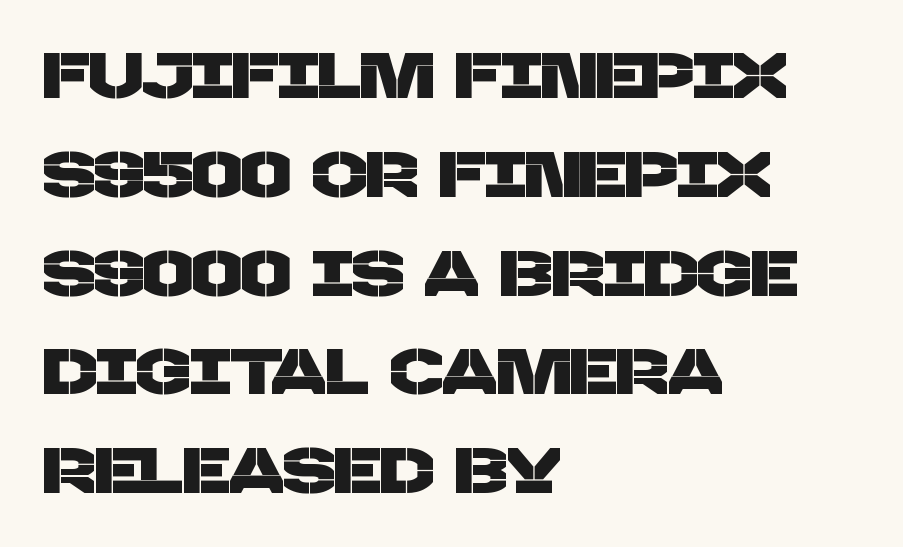
Q: Is the typeface a serif or a sans-serif typeface? A: Sans-serif.
Q: Is the text underlined? A: No.
Q: How is the paragraph aligned? A: Left-aligned.
Q: Is the spacing between letters normal or unusually wide? A: Normal.
Q: Is the spacing between lines tight, normal or loose? A: Normal.
Q: Width (condensed, normal, or wide)? A: Normal.
Q: Stroke contrast? A: Low.
Q: x-height? A: Large.
Q: Monospaced? A: No.
